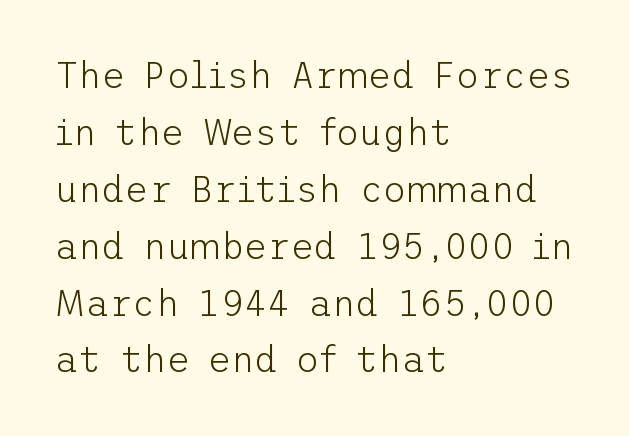
A quiet, ordinary-to-light weight characterises the typeface. Where is the straight margin? On the left. Observe the ordinary spacing: letters are neighbours, not strangers. The font's upright variant was chosen for this text. The vertical gap from one line to the next is medium. Type style note: lacks serifs.
